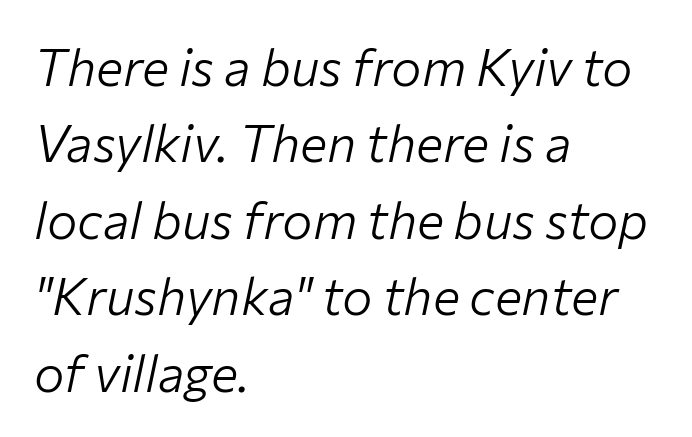
Q: Is the text bold? A: No.
Q: Is the text italic (slanted)? A: Yes, it leans right by about 12 degrees.
Q: Is the text underlined? A: No.
Q: How is the paragraph aligned? A: Left-aligned.
Q: Is the spacing between letters normal or unusually wide? A: Normal.
Q: Is the spacing between lines tight, normal or loose? A: Normal.
Q: Width (condensed, normal, or wide)? A: Normal.
Q: Stroke contrast? A: Low.
Q: x-height? A: Medium.
Q: Monospaced? A: No.
